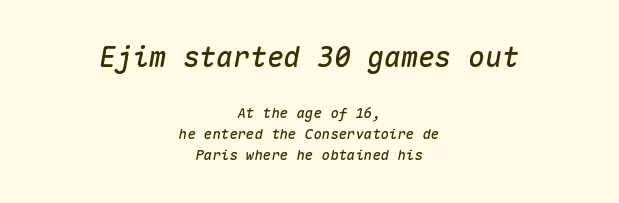
{"italic": "yes", "lean": "right", "slant_degrees": 10, "width": "normal", "stroke_contrast": "medium", "x_height": "medium", "monospaced": "yes", "underline": "no", "align": "center", "line_spacing": "normal", "line_spacing_ratio": 1.51, "letter_spacing": "normal", "letter_spacing_em": 0.0, "larger_block": "first", "size_ratio": 2.0, "glyph_px": 28}
